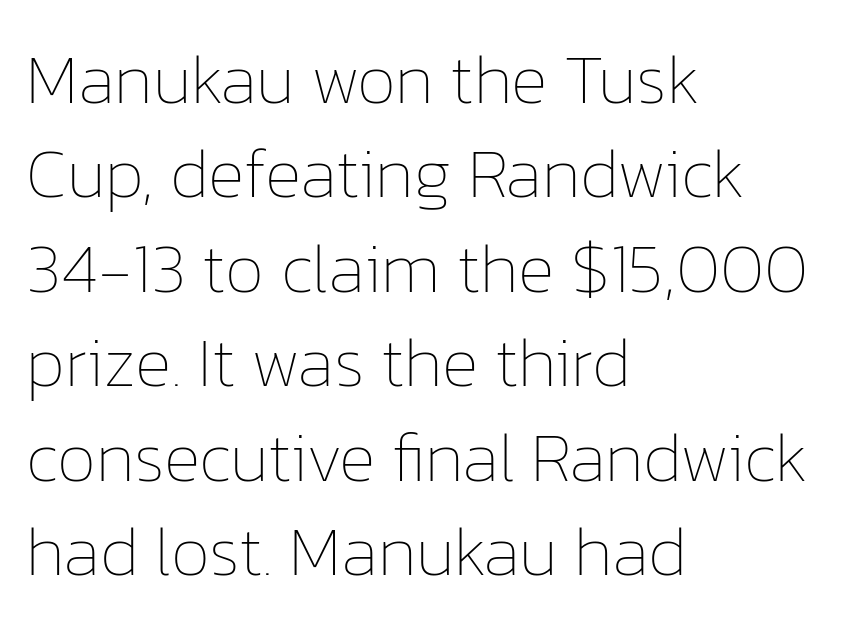
The image shows 70 px thin type, upright; set left-aligned, normal line spacing (1.35x), normal letter spacing, not underlined; low stroke contrast and a medium x-height.
